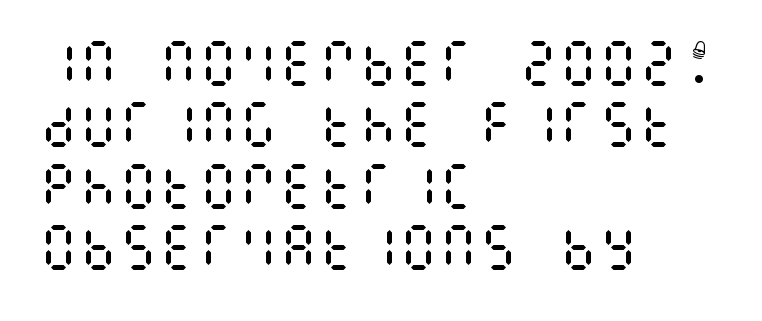
Honestly, the letter spacing is just normal — you wouldn't notice it. No italicization has been applied; the sample stays upright. The area under the type is left untouched. Layout note: lines flush left. Each stroke keeps to a modest, everyday thickness or less.
